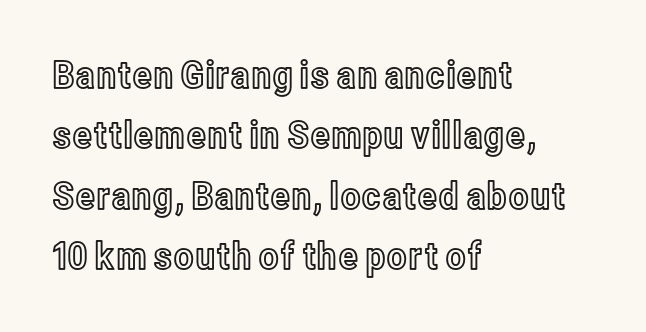
The image shows 38 px condensed type, upright; set left-aligned, normal line spacing (1.59x), normal letter spacing, not underlined; a medium x-height.
